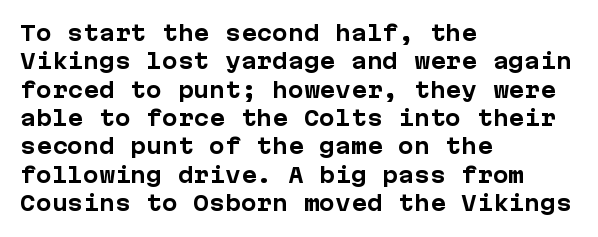
The lines in this sample share a left origin and differ only in where they stop. The block of text has a typical density, with ordinary space between rows. Posture: upright roman. The characters look thick and weighty, a clear bold. Letters rest on an invisible, unmarked baseline. There is no visible air inserted between adjacent glyphs.
